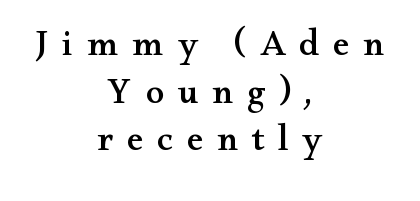
{"serif": "yes", "italic": "no", "width": "wide", "stroke_contrast": "medium", "x_height": "small", "monospaced": "no", "underline": "no", "align": "center", "line_spacing": "normal", "line_spacing_ratio": 1.29, "letter_spacing": "wide", "letter_spacing_em": 0.37, "glyph_px": 37}
